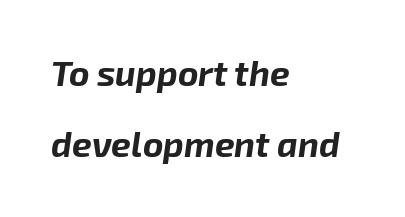
The image shows 35 px bold type, italic (leaning right); set left-aligned, loose line spacing (2.03x), normal letter spacing, not underlined; low stroke contrast and a medium x-height.
